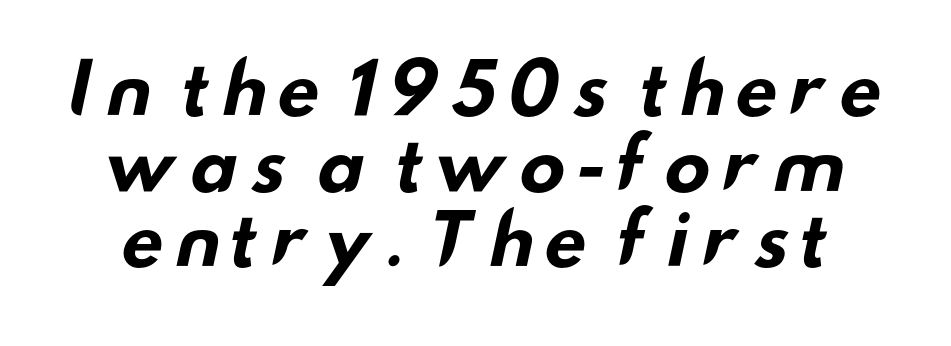
Q: Is the text bold? A: Yes.
Q: Is the typeface a serif or a sans-serif typeface? A: Sans-serif.
Q: Is the text underlined? A: No.
Q: Is the spacing between lines tight, normal or loose? A: Tight.
Q: Width (condensed, normal, or wide)? A: Wide.
Q: Stroke contrast? A: Low.
Q: x-height? A: Small.
Q: Monospaced? A: No.
